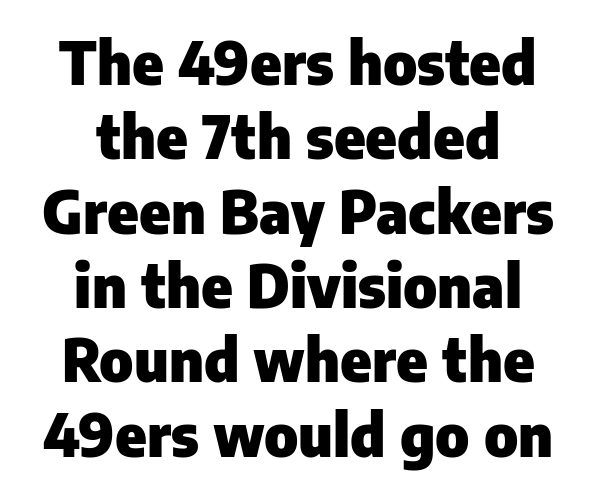
Q: Is the text bold? A: Yes.
Q: Is the text italic (slanted)? A: No, it is upright.
Q: Is the typeface a serif or a sans-serif typeface? A: Sans-serif.
Q: Is the text underlined? A: No.
Q: How is the paragraph aligned? A: Centered.
Q: Is the spacing between letters normal or unusually wide? A: Normal.
Q: Is the spacing between lines tight, normal or loose? A: Normal.
Q: Width (condensed, normal, or wide)? A: Normal.
Q: Stroke contrast? A: Low.
Q: x-height? A: Medium.
Q: Monospaced? A: No.
